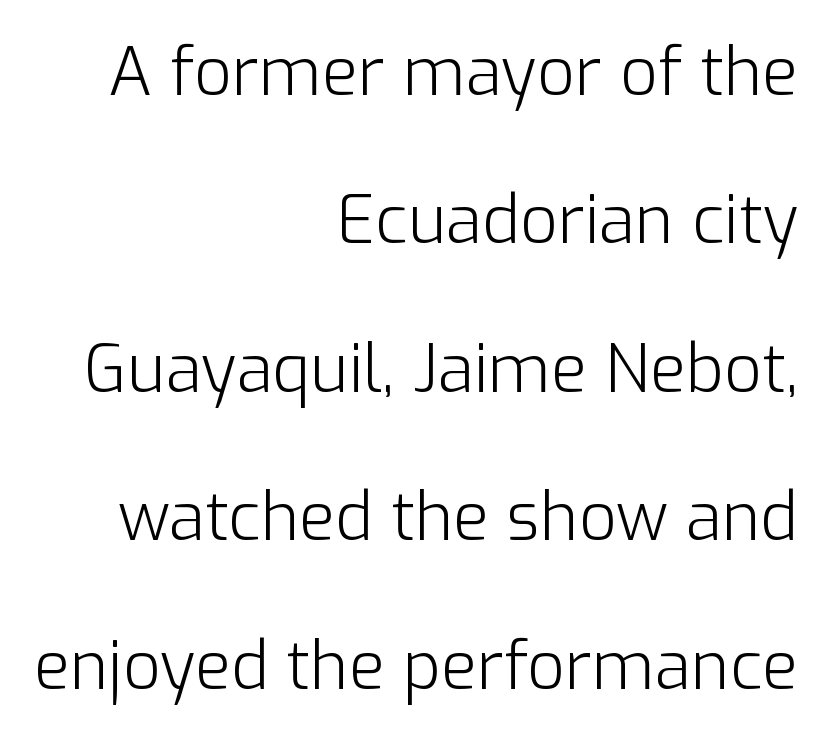
{"serif": "no", "italic": "no", "bold": "no", "weight": "light", "width": "normal", "stroke_contrast": "low", "x_height": "medium", "monospaced": "no", "underline": "no", "align": "right", "line_spacing": "loose", "line_spacing_ratio": 2.25, "letter_spacing": "normal", "letter_spacing_em": 0.0, "glyph_px": 66}
